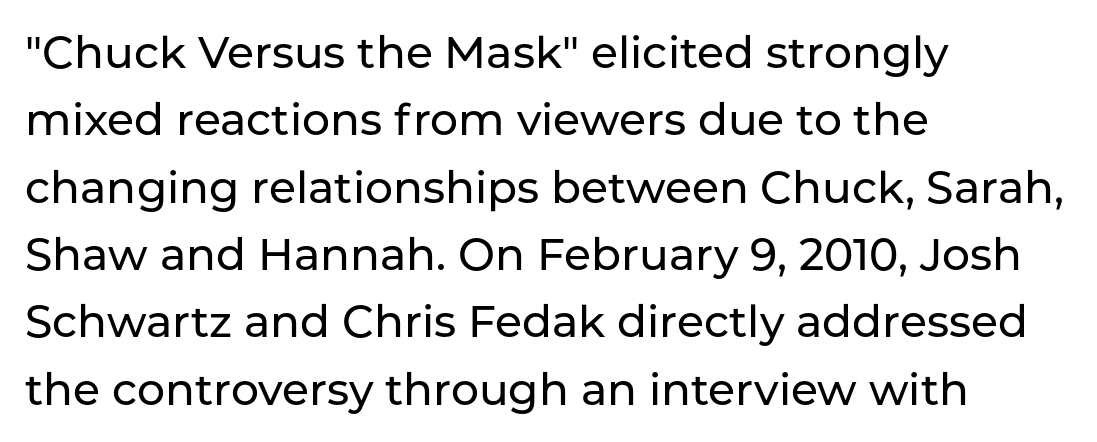
The image shows 44 px sans-serif type, upright; set left-aligned, normal line spacing (1.53x), normal letter spacing, not underlined; low stroke contrast and a medium x-height.
